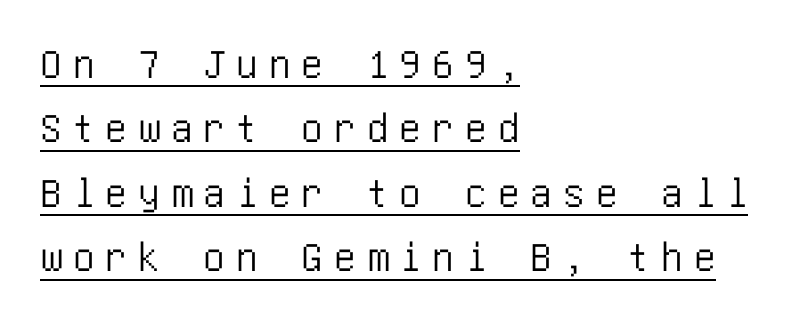
The image shows 43 px condensed sans-serif type, upright; set left-aligned, normal line spacing (1.5x), unusually wide letter spacing (+0.26 em), underlined; low stroke contrast and a large x-height.
